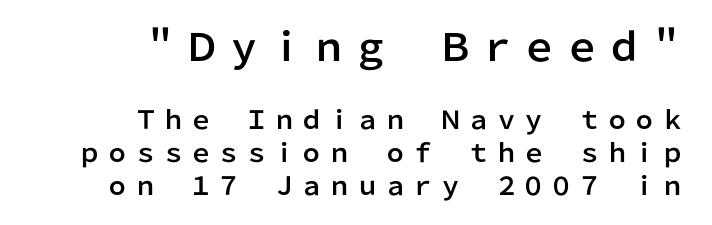
Q: Is the text italic (slanted)? A: No, it is upright.
Q: Is the typeface a serif or a sans-serif typeface? A: Sans-serif.
Q: Is the text underlined? A: No.
Q: How is the paragraph aligned? A: Right-aligned.
Q: Is the spacing between lines tight, normal or loose? A: Normal.
Q: Which block of text is set in a larger size, the first (top) or the second (bottom)? A: The first (top) one.
Q: Width (condensed, normal, or wide)? A: Normal.
Q: Stroke contrast? A: Low.
Q: x-height? A: Medium.
Q: Monospaced? A: No.
